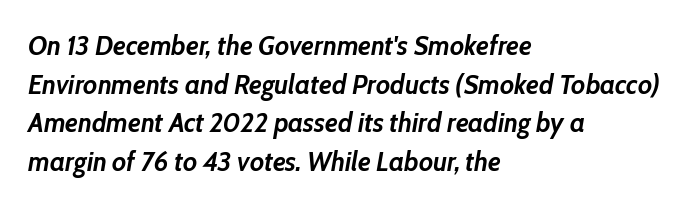
Vertical spacing — default. Only glyphs here, with clear space below each row. The text carries the slant typical of an italic or oblique font. Plenty of ink on the page — the face is bold. In terms of letterspacing, this is plain default setting.
